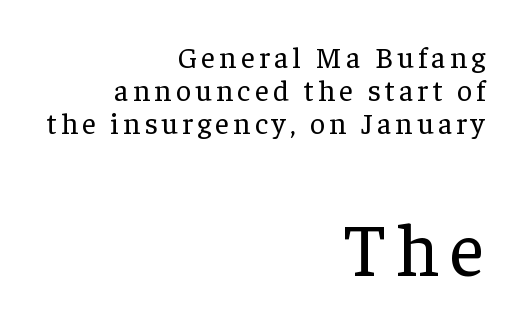
{"serif": "yes", "italic": "no", "bold": "no", "weight": "regular", "width": "normal", "stroke_contrast": "low", "x_height": "medium", "monospaced": "no", "underline": "no", "align": "right", "line_spacing": "tight", "line_spacing_ratio": 1.1, "larger_block": "second", "size_ratio": 2.53, "glyph_px": 76}
